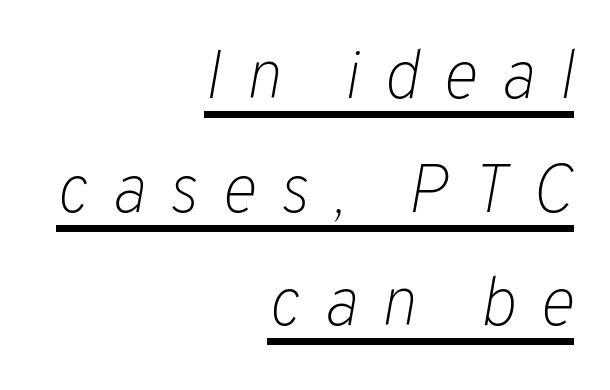
The image shows 68 px light type, italic (leaning right); set right-aligned, normal line spacing (1.67x), unusually wide letter spacing (+0.35 em), underlined; low stroke contrast and a medium x-height.
